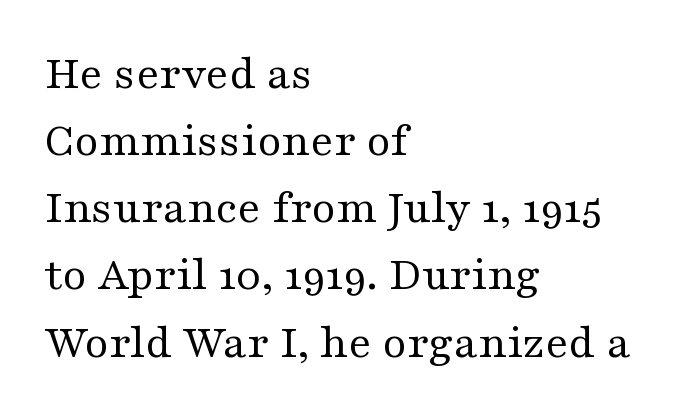
{"serif": "yes", "italic": "no", "bold": "no", "weight": "regular", "width": "wide", "stroke_contrast": "medium", "x_height": "medium", "monospaced": "no", "underline": "no", "align": "left", "line_spacing": "normal", "line_spacing_ratio": 1.37, "letter_spacing": "normal", "letter_spacing_em": 0.0, "glyph_px": 49}
